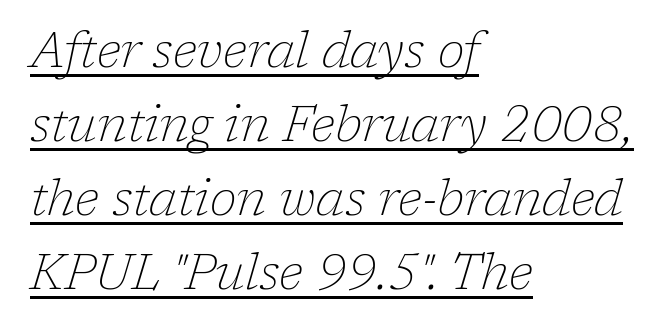
Caption: standard tracking, unaltered. The strokes are not fattened; the text isn't bold. Which margin do the lines hug? The left one — the right edge is uneven. In terms of leading, this rendering sits right in the middle. This is oblique type, the kind used for emphasis or titles. The letters advance in unequal steps, a hallmark of proportional type.
